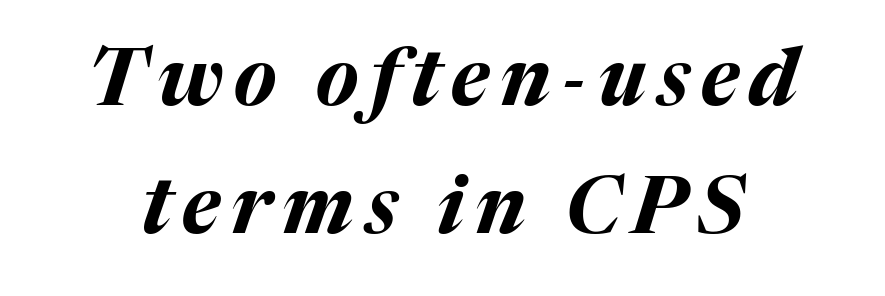
The image shows 79 px bold type, italic (leaning right); set normal line spacing (1.62x), not underlined; medium stroke contrast and a medium x-height.
